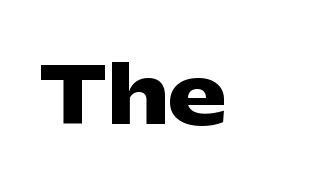
{"serif": "no", "italic": "no", "bold": "yes", "weight": "heavy", "width": "wide", "stroke_contrast": "low", "x_height": "medium", "monospaced": "no", "underline": "no", "align": "left", "letter_spacing": "normal", "letter_spacing_em": 0.0, "glyph_px": 78}
